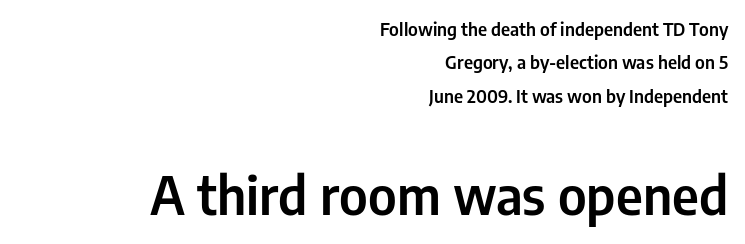
Q: Is the text italic (slanted)? A: No, it is upright.
Q: Is the typeface a serif or a sans-serif typeface? A: Sans-serif.
Q: Is the text underlined? A: No.
Q: How is the paragraph aligned? A: Right-aligned.
Q: Is the spacing between letters normal or unusually wide? A: Normal.
Q: Which block of text is set in a larger size, the first (top) or the second (bottom)? A: The second (bottom) one.
Q: Width (condensed, normal, or wide)? A: Condensed.
Q: Stroke contrast? A: Low.
Q: x-height? A: Medium.
Q: Monospaced? A: No.
